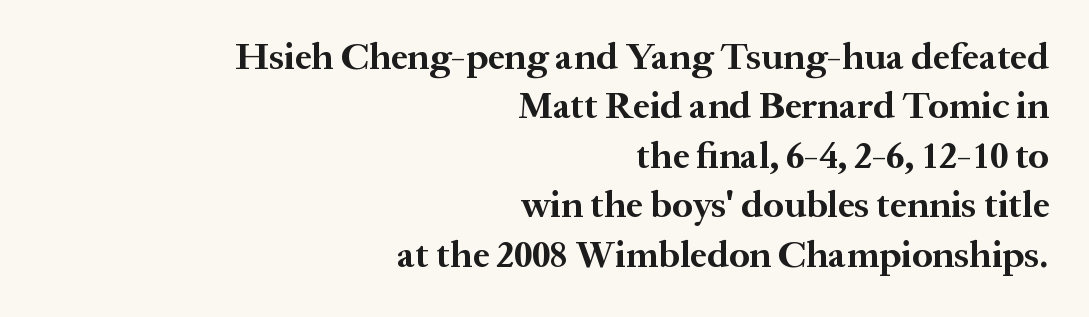
This rendering employs a face with finishing strokes, i.e., a serif. The passage shown is typed in a proportional face where columns would drift. How would I describe the line gaps? Plain and ordinary. Nobody touched the tracking dial on this one.
